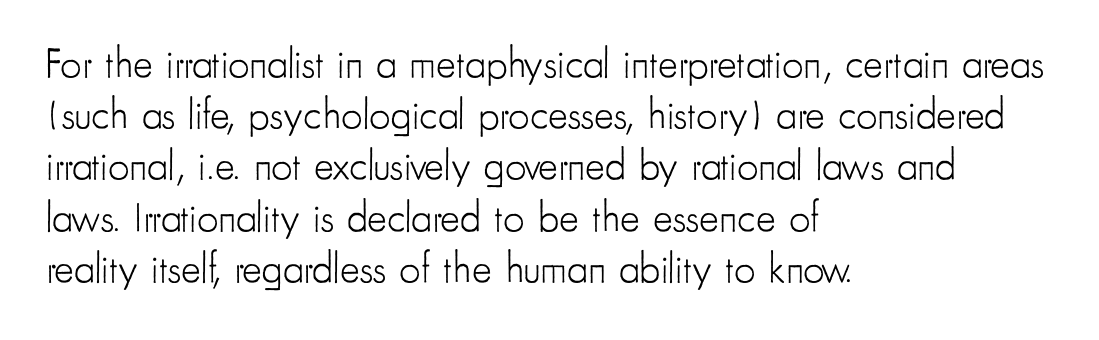
The image shows 42 px light, condensed sans-serif type, upright; set left-aligned, line spacing 1.22x, normal letter spacing, not underlined; low stroke contrast and a small x-height.
